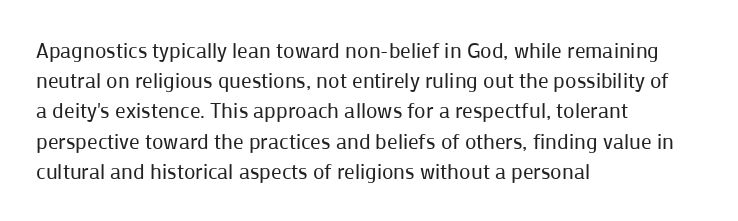
{"italic": "no", "bold": "no", "underline": "no", "align": "left", "line_spacing": "normal", "line_spacing_ratio": 1.44, "letter_spacing": "normal", "letter_spacing_em": 0.0, "glyph_px": 21}
